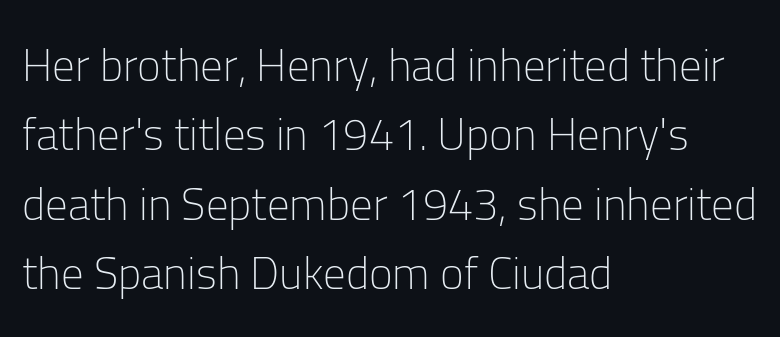
Q: Is the text bold? A: No.
Q: Is the text italic (slanted)? A: No, it is upright.
Q: Is the typeface a serif or a sans-serif typeface? A: Sans-serif.
Q: Is the text underlined? A: No.
Q: How is the paragraph aligned? A: Left-aligned.
Q: Is the spacing between letters normal or unusually wide? A: Normal.
Q: Is the spacing between lines tight, normal or loose? A: Normal.
Q: Width (condensed, normal, or wide)? A: Normal.
Q: Stroke contrast? A: Low.
Q: x-height? A: Medium.
Q: Monospaced? A: No.
